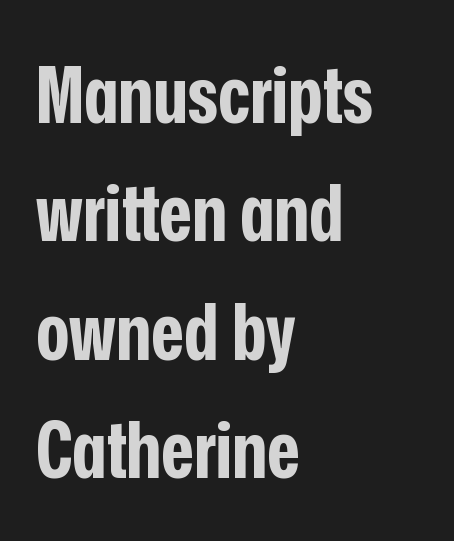
The image shows 79 px bold, condensed sans-serif type, upright; set left-aligned, normal line spacing (1.5x), normal letter spacing, not underlined; low stroke contrast and a medium x-height.
